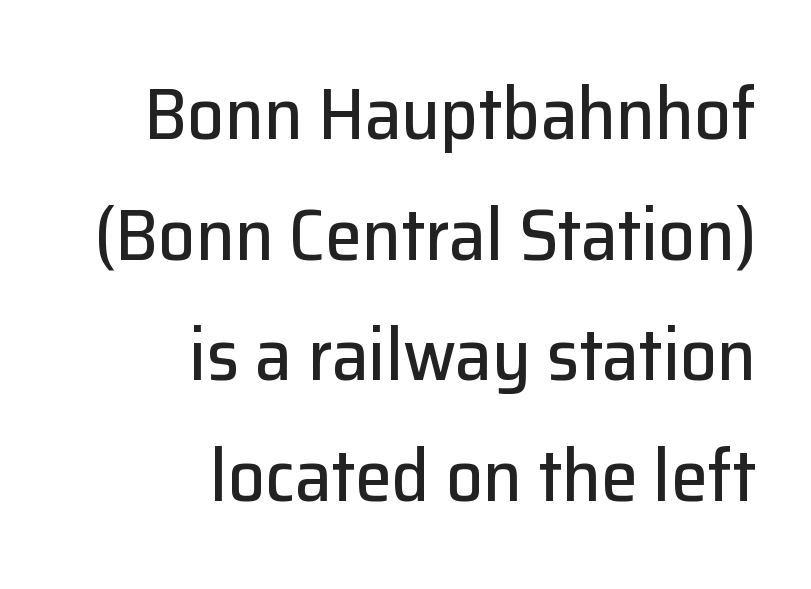
Q: Is the text italic (slanted)? A: No, it is upright.
Q: Is the typeface a serif or a sans-serif typeface? A: Sans-serif.
Q: Is the text underlined? A: No.
Q: How is the paragraph aligned? A: Right-aligned.
Q: Is the spacing between letters normal or unusually wide? A: Normal.
Q: Is the spacing between lines tight, normal or loose? A: Normal.
Q: Width (condensed, normal, or wide)? A: Normal.
Q: Stroke contrast? A: Low.
Q: x-height? A: Medium.
Q: Monospaced? A: No.
